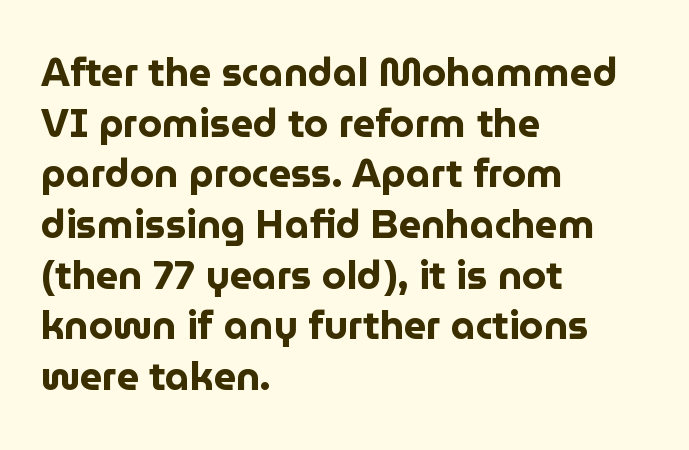
{"serif": "no", "italic": "no", "bold": "yes", "weight": "bold", "width": "normal", "stroke_contrast": "low", "x_height": "medium", "monospaced": "no", "underline": "no", "align": "left", "line_spacing": "normal", "line_spacing_ratio": 1.3, "letter_spacing": "normal", "letter_spacing_em": 0.0, "glyph_px": 39}
